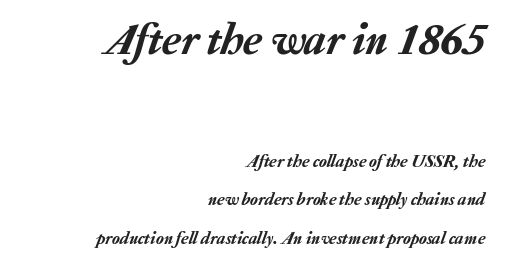
{"italic": "yes", "lean": "right", "slant_degrees": 20, "width": "normal", "stroke_contrast": "low", "x_height": "medium", "monospaced": "no", "underline": "no", "align": "right", "line_spacing": "loose", "line_spacing_ratio": 2.15, "letter_spacing": "normal", "letter_spacing_em": 0.0, "larger_block": "first", "size_ratio": 2.5, "glyph_px": 45}
